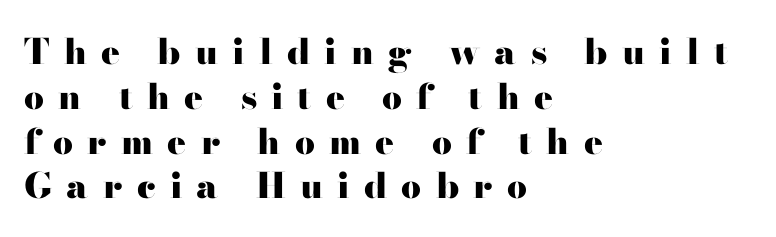
This sample is left-justified, so line endings fall wherever the words run out. Students, note that the glyphs here are deliberately spaced far apart. The font is running at its bold setting. These lines are rendered in a variable-pitch font. Each new line begins a customary step beneath the previous one. The passage shown is typeset with a serif family.
